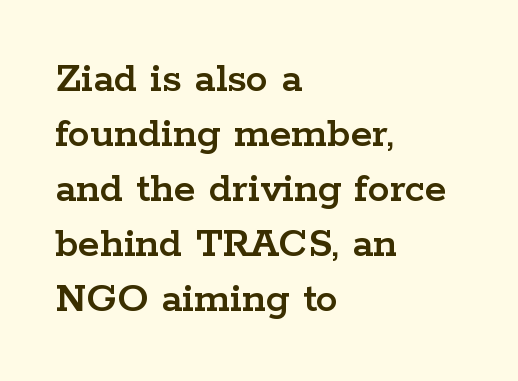
Visually the block forms a straight wall on the left and a jagged coastline on the right. Does extra space separate the letters? No, they use regular spacing. Reading down the column, the eye jumps a familiar distance to each next line. Classification — serif. Varying glyph widths throughout — classic text-font behaviour.
